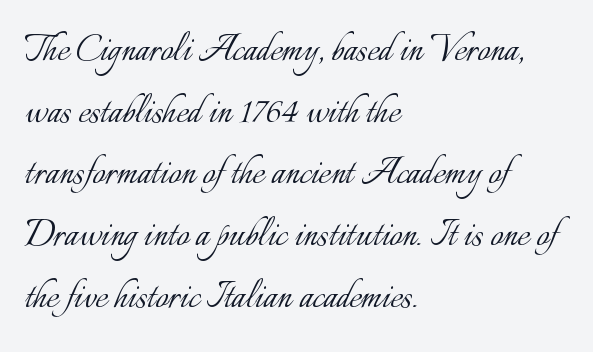
The image shows 45 px light type; set left-aligned, normal line spacing (1.37x), normal letter spacing, not underlined; low stroke contrast and a small x-height.
